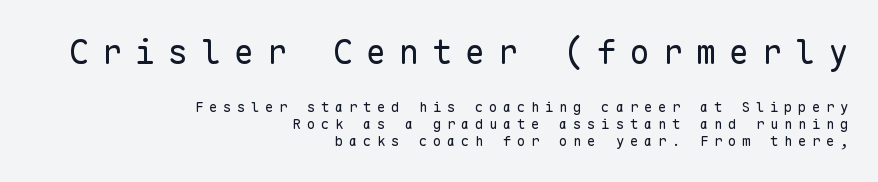
Q: Is the text bold? A: No.
Q: Is the text italic (slanted)? A: No, it is upright.
Q: Is the typeface a serif or a sans-serif typeface? A: Sans-serif.
Q: Is the text underlined? A: No.
Q: How is the paragraph aligned? A: Right-aligned.
Q: Is the spacing between letters normal or unusually wide? A: Unusually wide.
Q: Which block of text is set in a larger size, the first (top) or the second (bottom)? A: The first (top) one.
Q: Width (condensed, normal, or wide)? A: Normal.
Q: Stroke contrast? A: Low.
Q: x-height? A: Medium.
Q: Monospaced? A: Yes.
